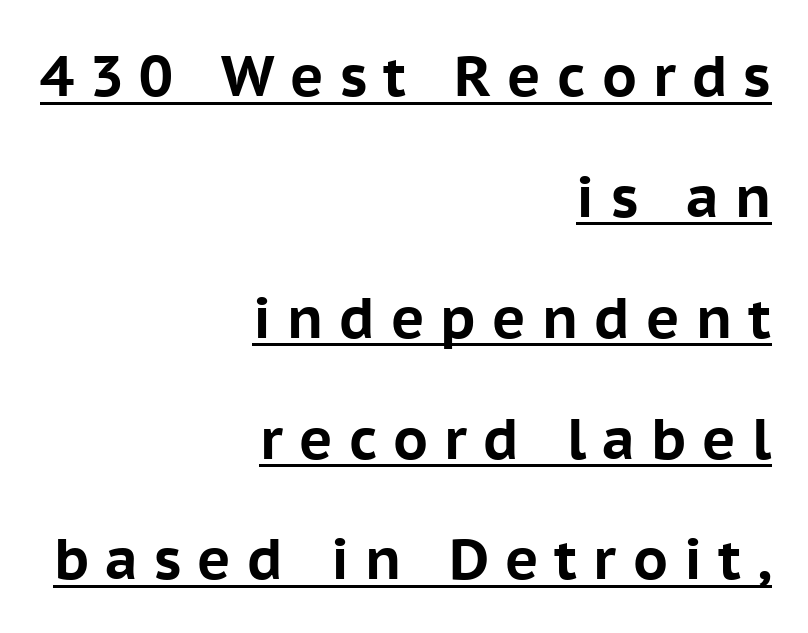
A roman cut, with each character standing at attention. Words appear elongated and porous because spacing is wide. A typesetter would label this face a sans. The typesetter has applied underlining to the passage shown.
